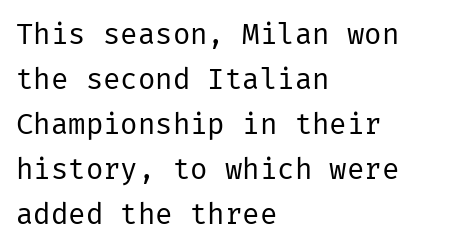
The image shows 29 px regular-weight sans-serif type, upright; set left-aligned, normal line spacing (1.55x), normal letter spacing, not underlined; low stroke contrast and a medium x-height.
